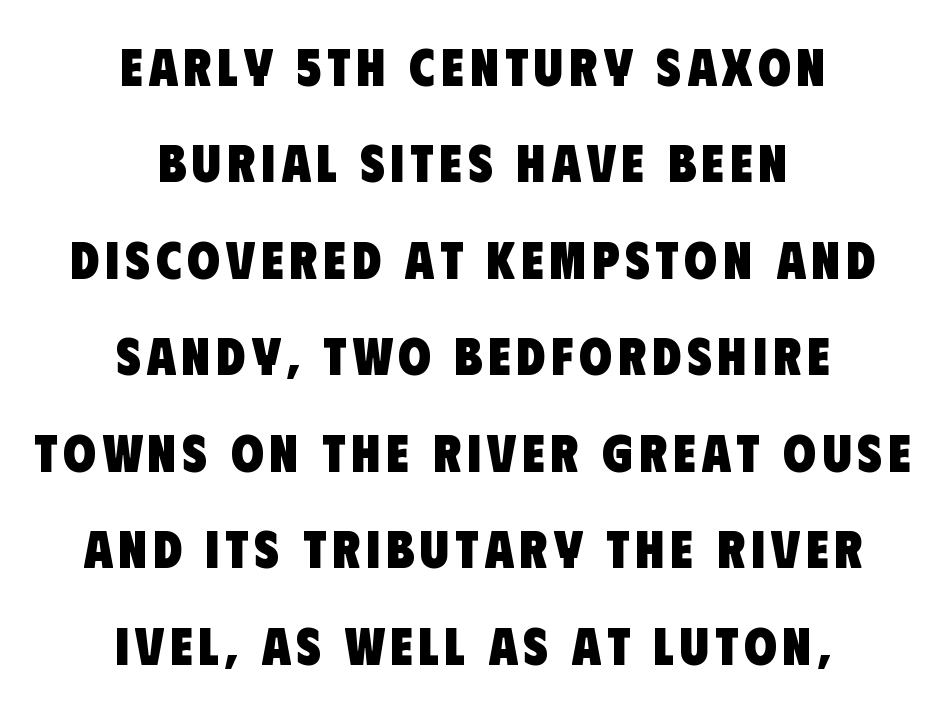
{"serif": "no", "bold": "yes", "weight": "heavy", "width": "condensed", "stroke_contrast": "low", "x_height": "large", "monospaced": "no", "underline": "no", "align": "center", "line_spacing_ratio": 1.82, "glyph_px": 53}
